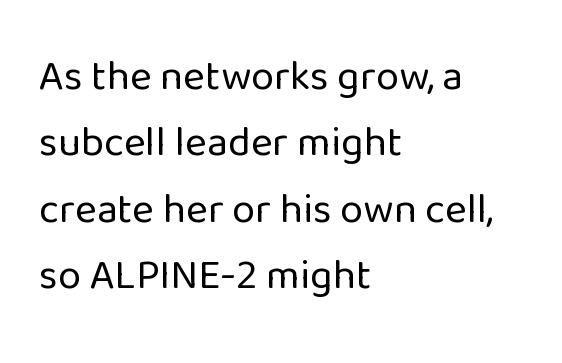
Does the leading feel generous? No, just average. The rendering uses natural spacing where letterforms have individual widths. These lines keep a tight, regular rhythm from letter to letter. The paragraph shown leans on its left margin. Weight class: somewhere from thin through regular.
